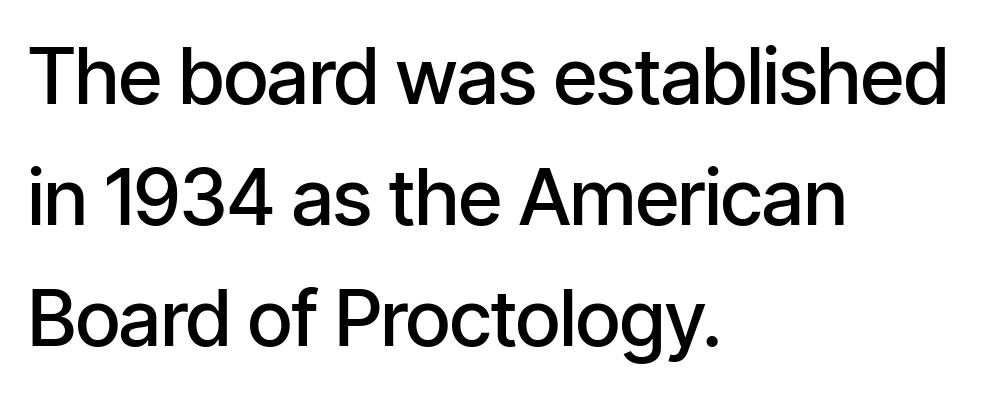
The image shows 78 px semibold, condensed sans-serif type, upright; set left-aligned, normal line spacing (1.55x), normal letter spacing, not underlined; low stroke contrast and a medium x-height.
